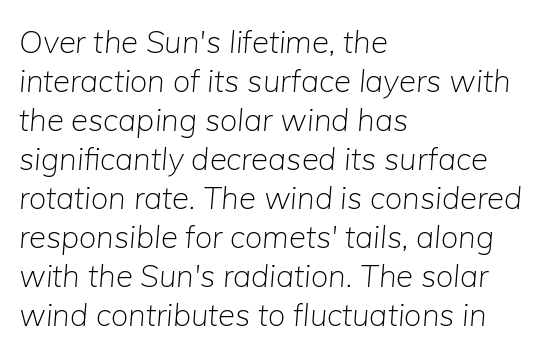
Q: Is the text bold? A: No.
Q: Is the text italic (slanted)? A: Yes, it leans right by about 5 degrees.
Q: Is the text underlined? A: No.
Q: How is the paragraph aligned? A: Left-aligned.
Q: Is the spacing between letters normal or unusually wide? A: Normal.
Q: Is the spacing between lines tight, normal or loose? A: Normal.
Q: Width (condensed, normal, or wide)? A: Normal.
Q: Stroke contrast? A: Low.
Q: x-height? A: Medium.
Q: Monospaced? A: No.
